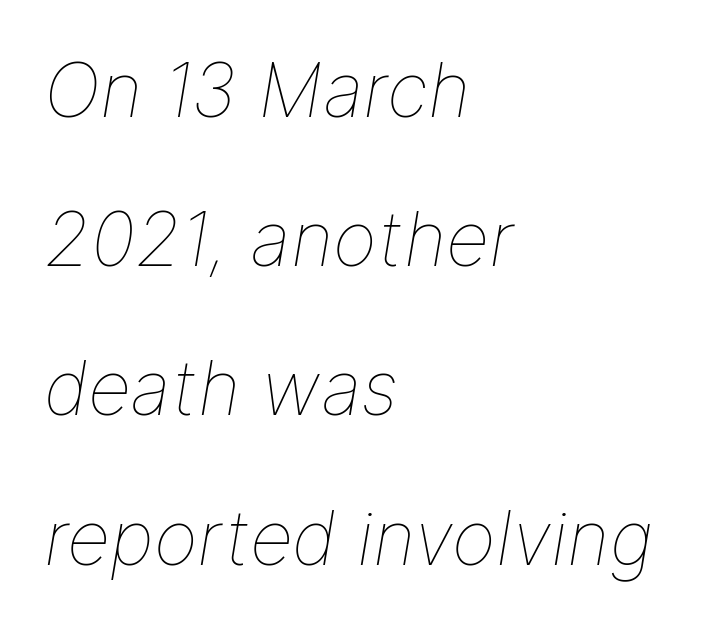
The gaps between neighbouring characters are ordinary and unremarkable. Stroke thickness stays within the range of a standard reading face or lighter. Think of a printed novel: that variable character pitch is what you see here. The passage is arranged the way most books set body copy — flush left.
